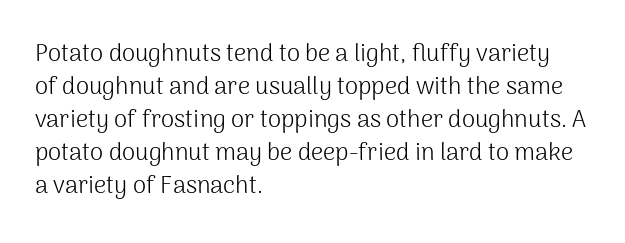
Horizontally, the lines are justified to the leading edge only. A roman cut, with each character standing at attention. The lines sit at an ordinary, default distance from one another. The font sits on the lighter half of the weight spectrum, regular included. Just letters on the line, the space beneath them empty. Standard letterfit; no display-style spreading of the glyphs.
